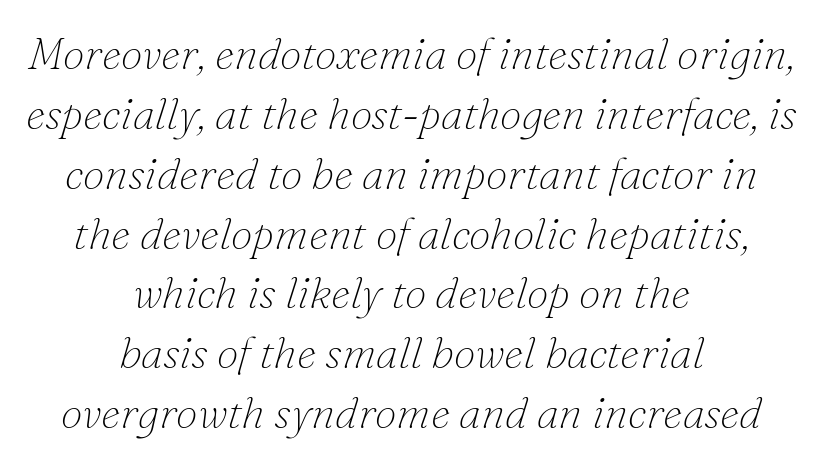
Line starts and ends both wander, symmetrically. You could call the tracking neutral — neither tight nor loose. You could not count columns in this text — the font is proportionally spaced. The passage shown is not bold in any degree. The glyphs look as if they've been sheared to an angle. Examine the stroke ends and you'll spot serifs.
